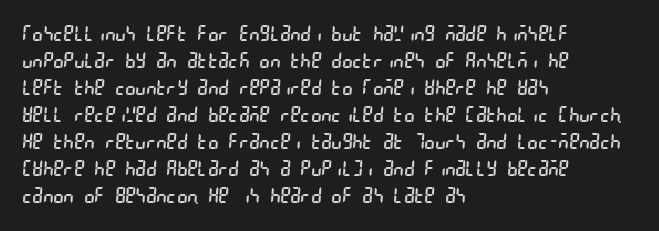
This sample uses plain, unmodified letter spacing. The compositor pushed each line to the left boundary. Descenders hang freely into open space. Compared with a typical body face, this is equally light or lighter still.
